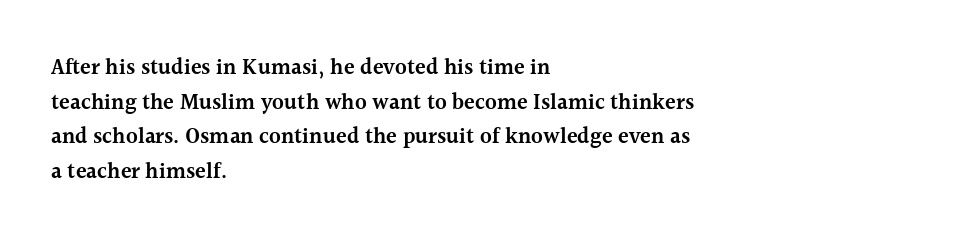
{"italic": "no", "bold": "semi", "underline": "no", "align": "left", "line_spacing": "normal", "line_spacing_ratio": 1.57, "letter_spacing": "normal", "letter_spacing_em": 0.0, "glyph_px": 22}
